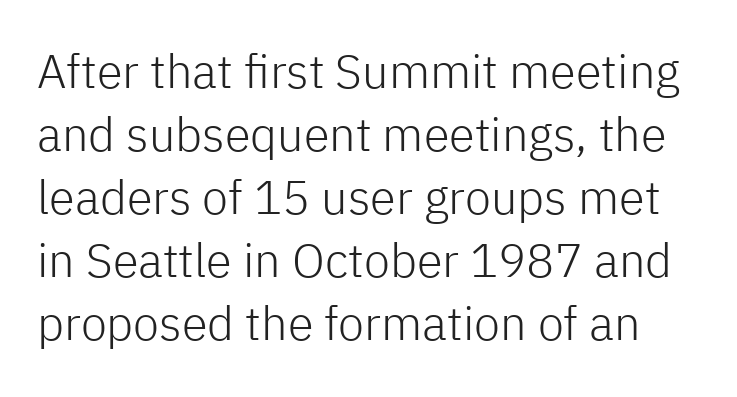
Q: Is the text bold? A: No.
Q: Is the text italic (slanted)? A: No, it is upright.
Q: Is the typeface a serif or a sans-serif typeface? A: Sans-serif.
Q: Is the text underlined? A: No.
Q: Is the spacing between letters normal or unusually wide? A: Normal.
Q: Is the spacing between lines tight, normal or loose? A: Normal.
Q: Width (condensed, normal, or wide)? A: Normal.
Q: Stroke contrast? A: Low.
Q: x-height? A: Medium.
Q: Monospaced? A: No.
